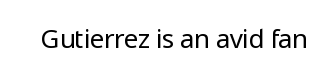
A roman cut, with each character standing at attention. Decoration check: the copy has no underline. The gaps between neighbouring characters are ordinary and unremarkable. Bold? No — there's no thickening of the strokes.
